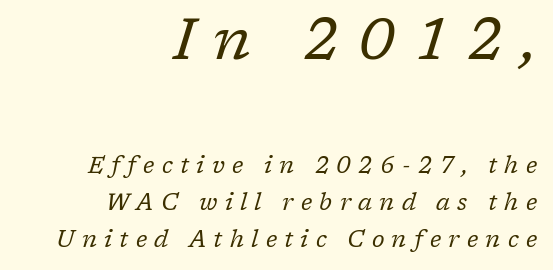
The line texture is sparse and dotted thanks to wide tracking. Character size in the leading block exceeds that of the trailing block. Proportional: the letters do not fall into vertical columns. Typographically, this falls in the serif category.
